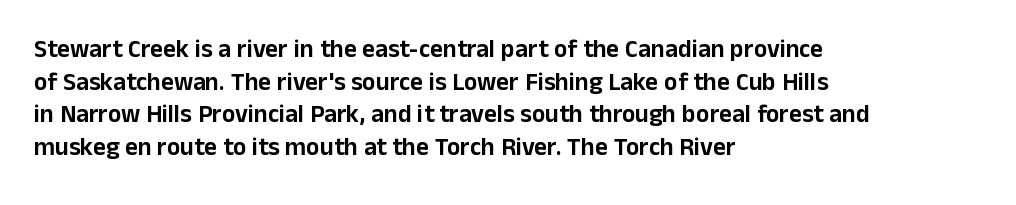
{"italic": "no", "underline": "no", "align": "left", "line_spacing": "normal", "line_spacing_ratio": 1.31, "letter_spacing": "normal", "letter_spacing_em": 0.0, "glyph_px": 25}
